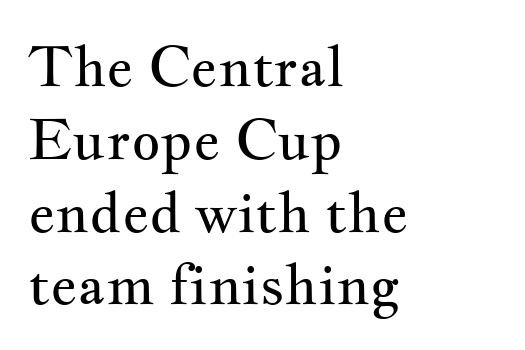
Q: Is the text bold? A: No.
Q: Is the text italic (slanted)? A: No, it is upright.
Q: Is the typeface a serif or a sans-serif typeface? A: Serif.
Q: Is the text underlined? A: No.
Q: How is the paragraph aligned? A: Left-aligned.
Q: Is the spacing between letters normal or unusually wide? A: Normal.
Q: Is the spacing between lines tight, normal or loose? A: Normal.
Q: Width (condensed, normal, or wide)? A: Wide.
Q: Stroke contrast? A: Medium.
Q: x-height? A: Small.
Q: Monospaced? A: No.
